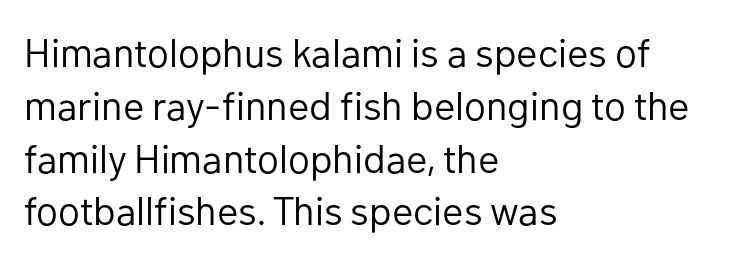
Observe the absence of serifs on each vertical stroke in this sample. The typography opts for an upright posture over an oblique one. Has an underline been added? It has not. No heavy texture on the line: the type isn't bold. The leading is moderate, giving the passage an even texture.
